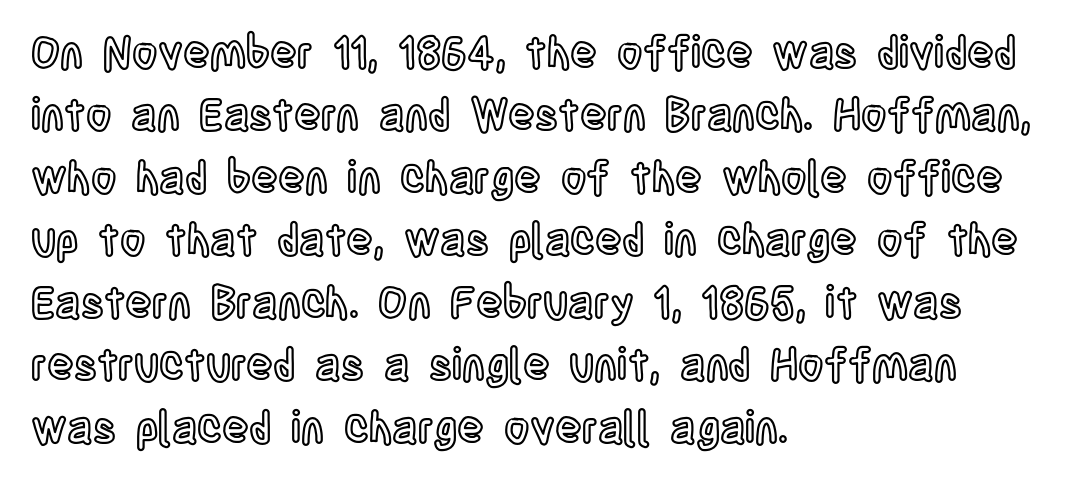
Is the block centered? No — it sits flush against the left margin. Think of a printed novel: that variable character pitch is what you see here. The specimen reads as upright at a glance. Letter spacing: default. Successive baselines arrive at the customary interval.
